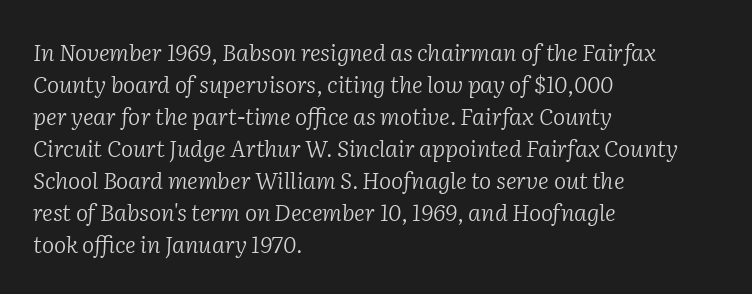
The image shows 23 px text type, italic (leaning right); set left-aligned, normal line spacing (1.39x), normal letter spacing, not underlined.
